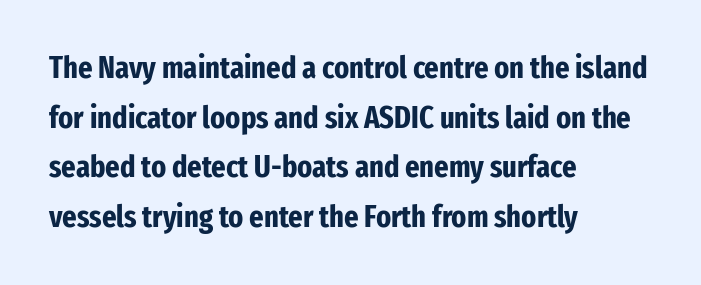
{"serif": "no", "italic": "no", "bold": "yes", "weight": "bold", "width": "condensed", "stroke_contrast": "low", "x_height": "medium", "monospaced": "no", "underline": "no", "align": "left", "line_spacing": "normal", "line_spacing_ratio": 1.6, "letter_spacing": "normal", "letter_spacing_em": 0.0, "glyph_px": 31}
